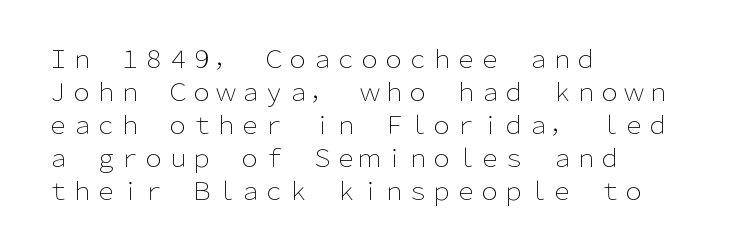
The image shows 24 px text type, upright; set left-aligned, normal line spacing (1.38x), normal letter spacing, not underlined.
